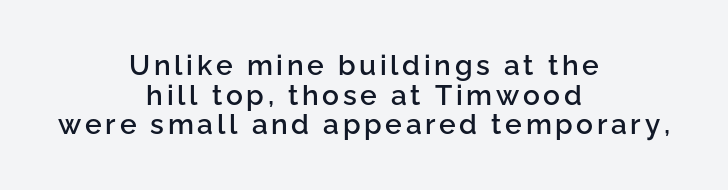
In terms of posture, this sample is upright. You could not count columns in this text — the font is proportionally spaced. These words are printed semibold, heavier than regular yet not bold. The passage is arranged like a title page — every line centered. Beneath every word, the page is bare. What's the leading like? Squeezed, with rows nearly overlapping.
